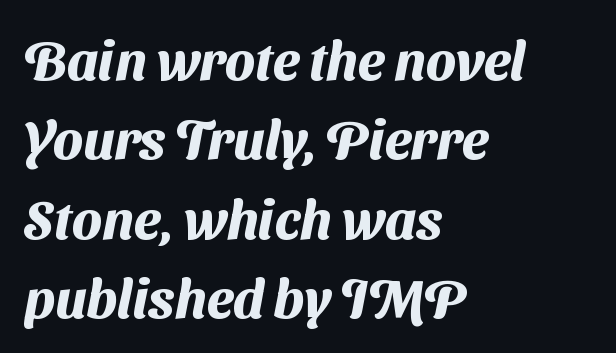
{"serif": "no", "bold": "yes", "weight": "heavy", "width": "normal", "stroke_contrast": "medium", "x_height": "medium", "monospaced": "no", "underline": "no", "align": "left", "line_spacing": "normal", "line_spacing_ratio": 1.47, "letter_spacing": "normal", "letter_spacing_em": 0.0, "glyph_px": 54}
